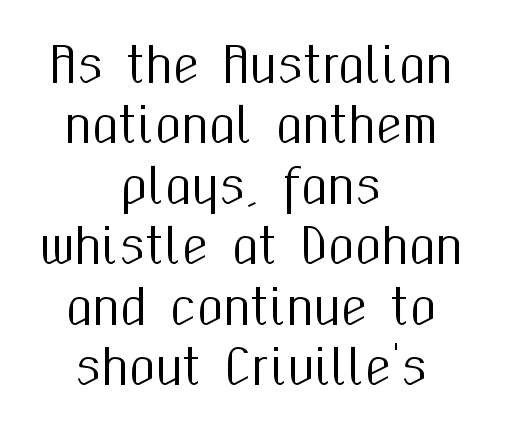
Q: Is the text italic (slanted)? A: No, it is upright.
Q: Is the typeface a serif or a sans-serif typeface? A: Sans-serif.
Q: Is the text underlined? A: No.
Q: How is the paragraph aligned? A: Centered.
Q: Is the spacing between letters normal or unusually wide? A: Normal.
Q: Is the spacing between lines tight, normal or loose? A: Normal.
Q: Width (condensed, normal, or wide)? A: Condensed.
Q: Stroke contrast? A: Medium.
Q: x-height? A: Medium.
Q: Monospaced? A: No.
